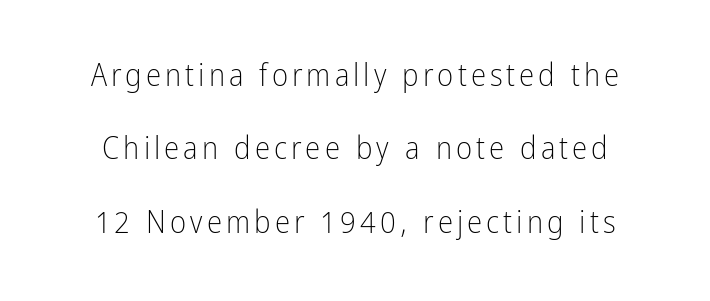
Q: Is the text bold? A: No.
Q: Is the text italic (slanted)? A: No, it is upright.
Q: Is the typeface a serif or a sans-serif typeface? A: Sans-serif.
Q: Is the text underlined? A: No.
Q: Is the spacing between lines tight, normal or loose? A: Loose.
Q: Width (condensed, normal, or wide)? A: Condensed.
Q: Stroke contrast? A: Low.
Q: x-height? A: Medium.
Q: Monospaced? A: No.
